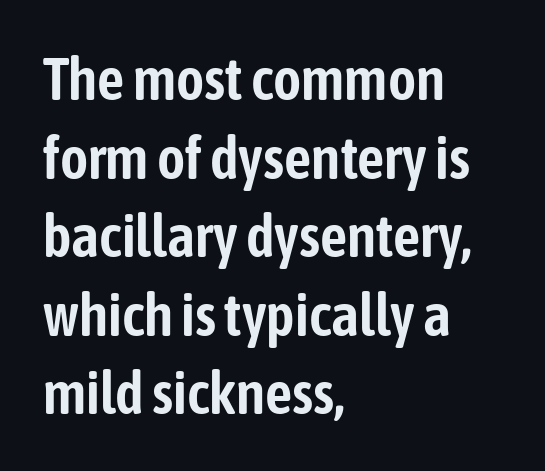
Q: Is the text italic (slanted)? A: No, it is upright.
Q: Is the typeface a serif or a sans-serif typeface? A: Sans-serif.
Q: Is the text underlined? A: No.
Q: How is the paragraph aligned? A: Left-aligned.
Q: Is the spacing between letters normal or unusually wide? A: Normal.
Q: Is the spacing between lines tight, normal or loose? A: Normal.
Q: Width (condensed, normal, or wide)? A: Condensed.
Q: Stroke contrast? A: Low.
Q: x-height? A: Medium.
Q: Monospaced? A: No.
